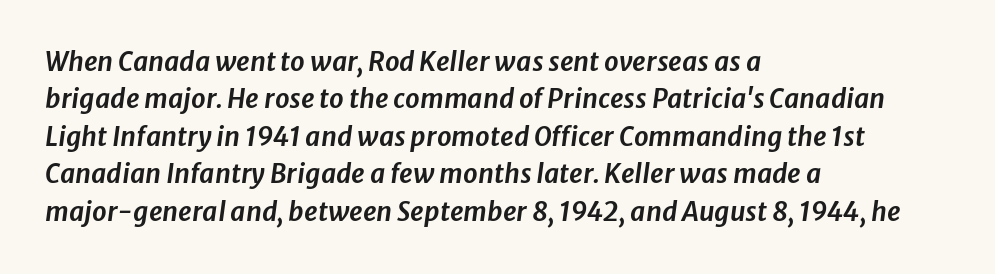
Q: Is the text italic (slanted)? A: Yes, it leans right by about 8 degrees.
Q: Is the text underlined? A: No.
Q: How is the paragraph aligned? A: Left-aligned.
Q: Is the spacing between letters normal or unusually wide? A: Normal.
Q: Is the spacing between lines tight, normal or loose? A: Normal.
